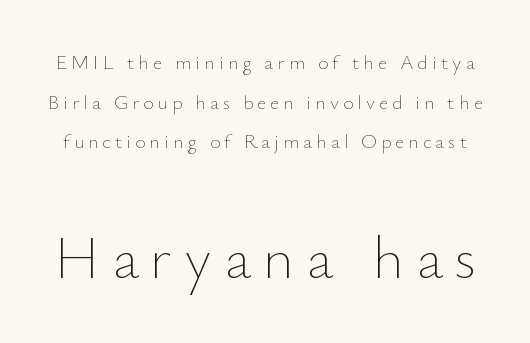
The image shows 60 px thin type, upright; set loose line spacing (1.98x), unusually wide letter spacing (+0.2 em), not underlined; the second (bottom) block is 3.0x larger; low stroke contrast and a small x-height.
